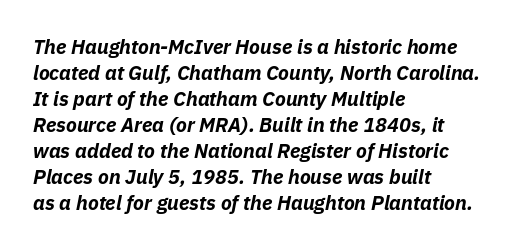
The image shows 20 px bold type, italic (leaning right); set left-aligned, normal line spacing (1.3x), normal letter spacing, not underlined.
